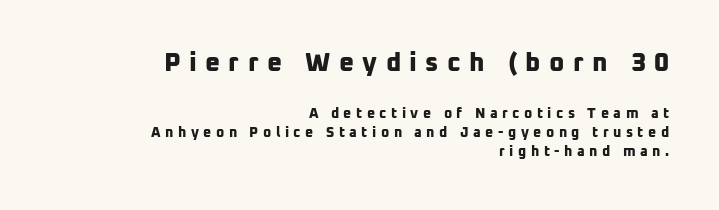
The image shows 26 px bold type; set right-aligned, normal line spacing (1.36x), unusually wide letter spacing (+0.32 em), not underlined; the first (top) block is 1.86x larger.
